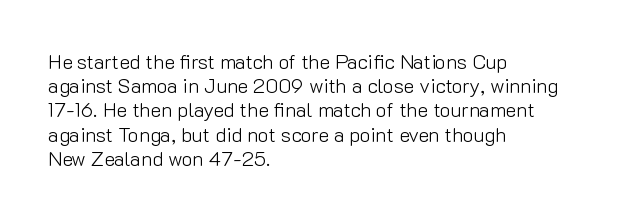
The image shows 20 px text type, upright; set left-aligned, line spacing 1.21x, normal letter spacing, not underlined.
